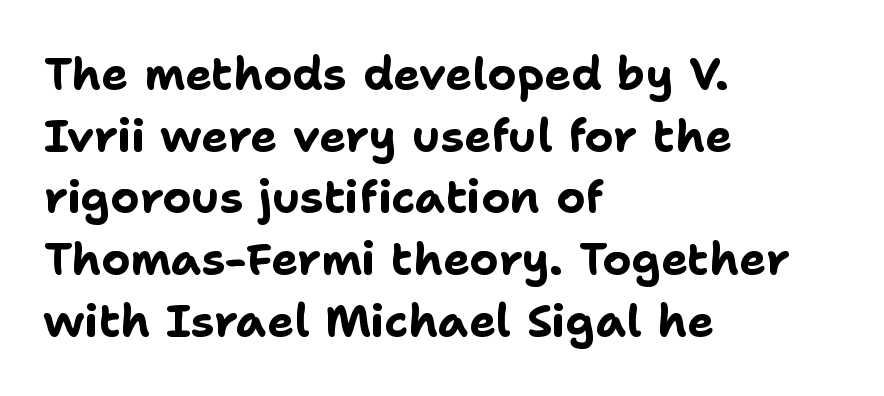
{"serif": "no", "italic": "no", "bold": "yes", "weight": "bold", "width": "normal", "stroke_contrast": "low", "x_height": "medium", "monospaced": "no", "underline": "no", "align": "left", "line_spacing": "normal", "line_spacing_ratio": 1.37, "letter_spacing": "normal", "letter_spacing_em": 0.0, "glyph_px": 45}
